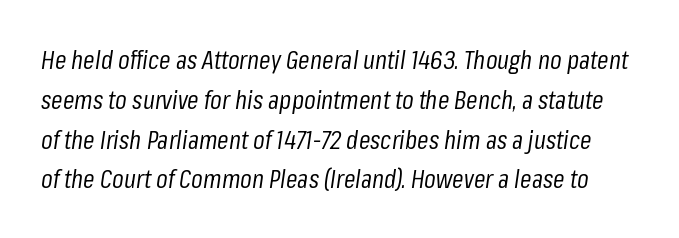
Q: Is the text bold? A: No.
Q: Is the text italic (slanted)? A: Yes, it leans right by about 8 degrees.
Q: Is the text underlined? A: No.
Q: Is the spacing between letters normal or unusually wide? A: Normal.
Q: Is the spacing between lines tight, normal or loose? A: Normal.
